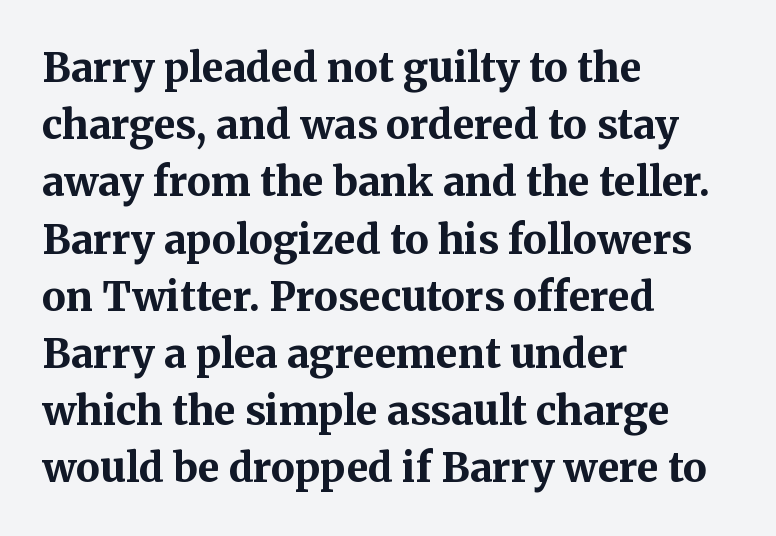
The image shows 40 px bold serif type, upright; set left-aligned, normal line spacing (1.43x), normal letter spacing, not underlined; medium stroke contrast and a medium x-height.
